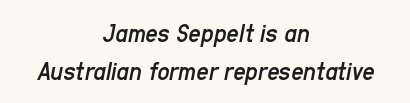
The image shows 27 px text type, italic (leaning right); set centered, normal line spacing (1.41x), normal letter spacing, not underlined.
